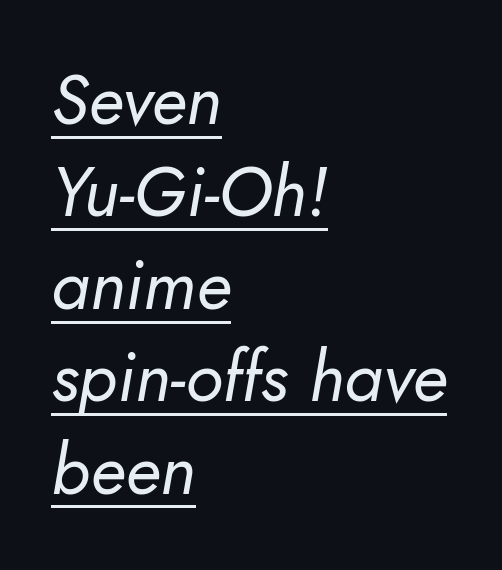
The image shows 70 px regular-weight type, italic (leaning right); set left-aligned, normal line spacing (1.32x), normal letter spacing, underlined; low stroke contrast and a small x-height.
